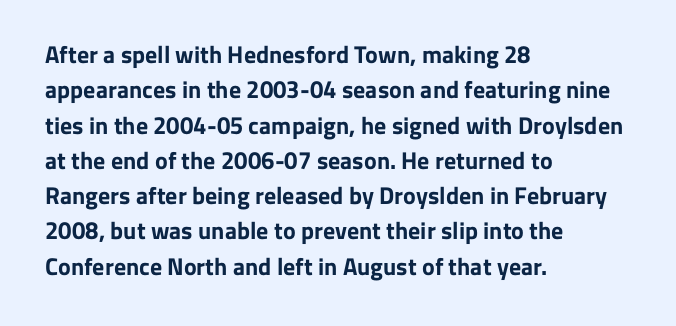
Q: Is the text bold? A: Yes.
Q: Is the text italic (slanted)? A: No, it is upright.
Q: Is the text underlined? A: No.
Q: How is the paragraph aligned? A: Left-aligned.
Q: Is the spacing between letters normal or unusually wide? A: Normal.
Q: Is the spacing between lines tight, normal or loose? A: Normal.
